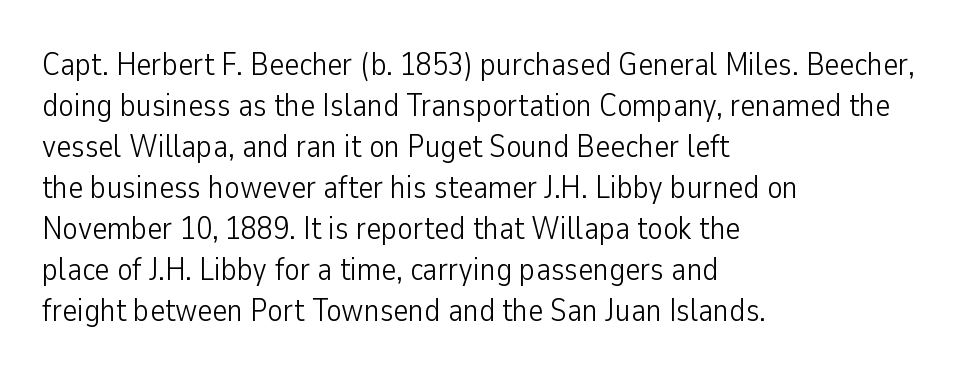
What kind of face is this? One without serifs — a sans. Does the copy run flush right? No — it runs flush left. Heaviness? Minimal to ordinary, like unemphasized prose. Proportional: the letters do not fall into vertical columns. The words here are not underlined. One glance says typical: line gaps are just what's usual.
